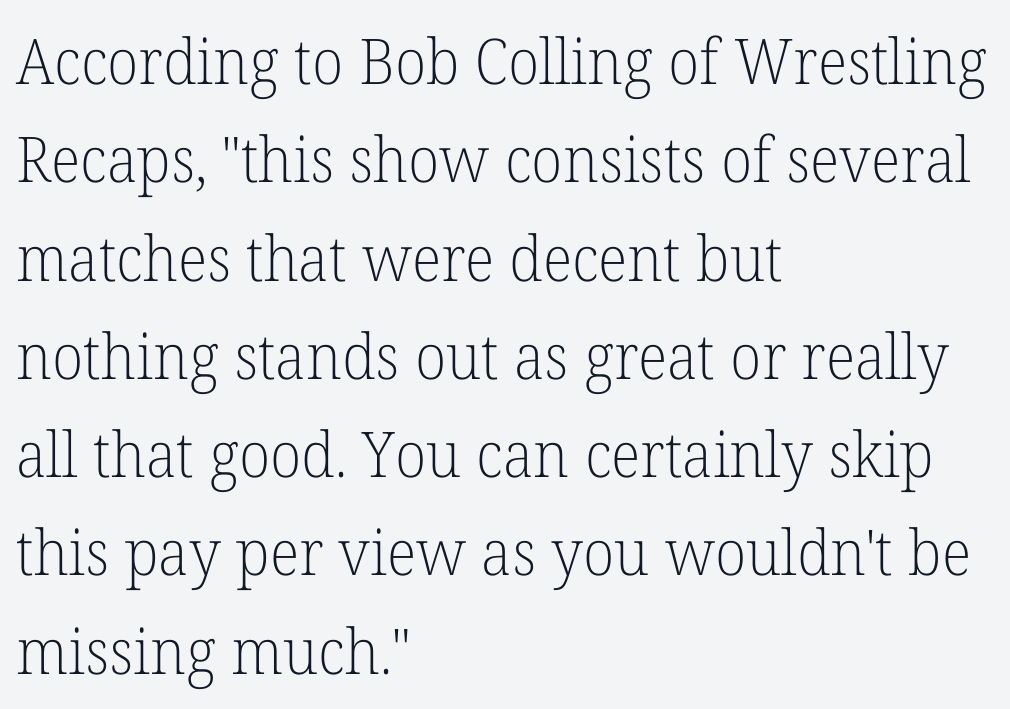
Q: Is the text bold? A: No.
Q: Is the text italic (slanted)? A: No, it is upright.
Q: Is the typeface a serif or a sans-serif typeface? A: Serif.
Q: Is the text underlined? A: No.
Q: How is the paragraph aligned? A: Left-aligned.
Q: Is the spacing between letters normal or unusually wide? A: Normal.
Q: Is the spacing between lines tight, normal or loose? A: Normal.
Q: Width (condensed, normal, or wide)? A: Normal.
Q: Stroke contrast? A: Low.
Q: x-height? A: Medium.
Q: Monospaced? A: No.
